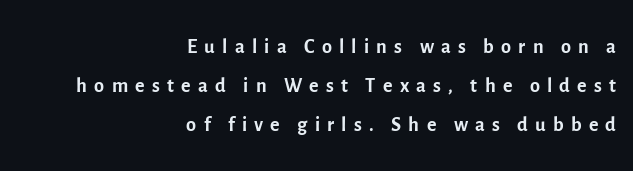
You can tell it's not italic because the verticals are truly vertical. Descender tails drop into unmarked territory. Are there feet on the stems? There aren't — it's a sans. Does the copy run flush right? Yes — the right margin is perfectly even. Students, note that the glyphs here are deliberately spaced far apart.
